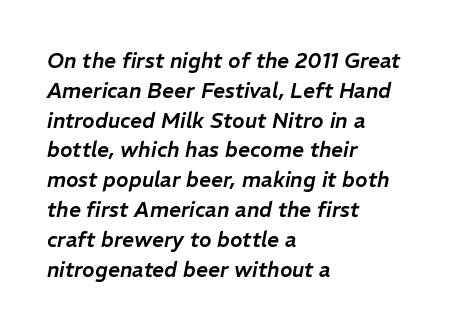
Honestly, the letter spacing is just normal — you wouldn't notice it. A bare baseline throughout the passage. One glance says typical: line gaps are just what's usual. Short and long lines alike share a common starting point at left. Italic? Definitely — the glyphs are oblique.
